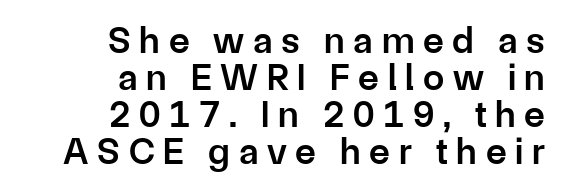
The rendering uses natural spacing where letterforms have individual widths. Check under the words: just untouched page. Does the leading feel generous? Not at all — it's pinched. Italic? Not at all — the glyphs are vertical.
